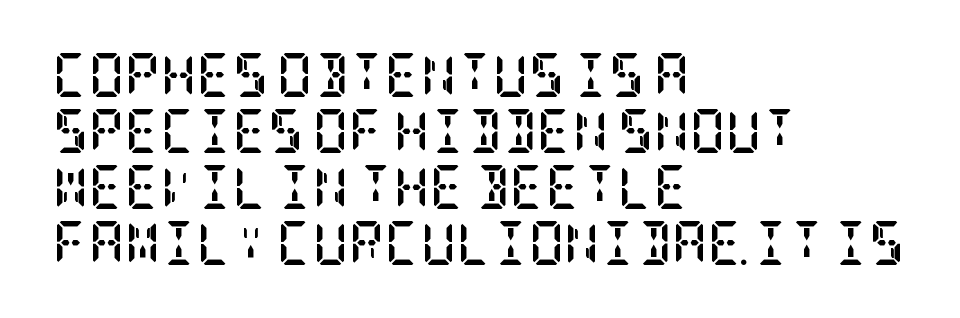
The space between consecutive lines is moderate. This sample uses an upright cut, with every glyph sitting square on the baseline. Visually the block forms a straight wall on the left and a jagged coastline on the right. Observe the ordinary spacing: letters are neighbours, not strangers.
